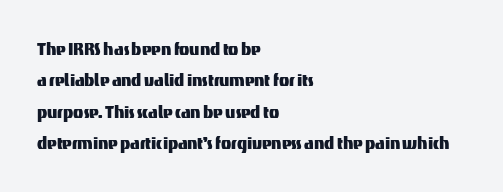
Q: Is the text italic (slanted)? A: No, it is upright.
Q: Is the text underlined? A: No.
Q: How is the paragraph aligned? A: Left-aligned.
Q: Is the spacing between letters normal or unusually wide? A: Normal.
Q: Is the spacing between lines tight, normal or loose? A: Normal.
